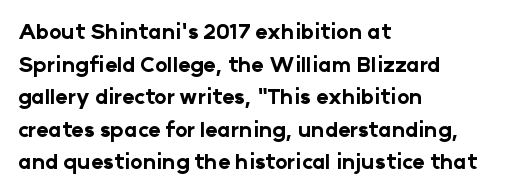
The rendering anchors every line to the left-hand side. In terms of posture, this sample is upright. This sample uses plain, unmodified letter spacing. The gap between lines stays unmarked.
